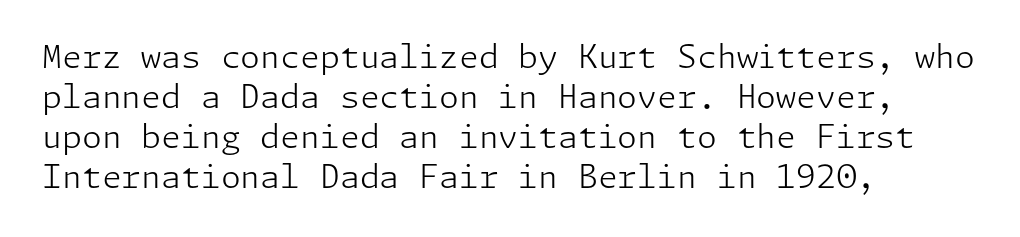
{"serif": "no", "italic": "no", "bold": "no", "weight": "light", "width": "normal", "stroke_contrast": "low", "x_height": "medium", "underline": "no", "align": "left", "line_spacing": "normal", "line_spacing_ratio": 1.25, "letter_spacing": "normal", "letter_spacing_em": 0.0, "glyph_px": 32}
